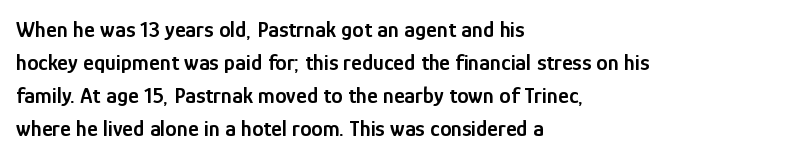
Default kerning and tracking; the words read as compact shapes. Quick note: interline space is typical. This rendering features lettering with no underline. Left-aligned paragraph, ragged on the right. The strokes are fattened partway — semibold, not bold. Italic: no, the glyphs are upright roman.
